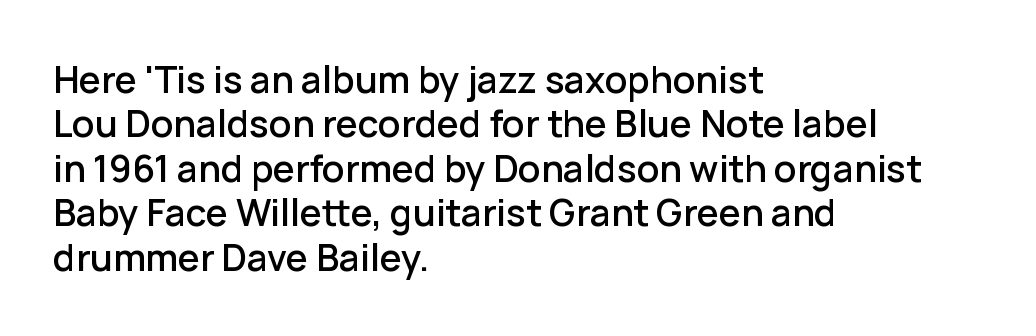
Q: Is the text italic (slanted)? A: No, it is upright.
Q: Is the typeface a serif or a sans-serif typeface? A: Sans-serif.
Q: Is the text underlined? A: No.
Q: How is the paragraph aligned? A: Left-aligned.
Q: Is the spacing between letters normal or unusually wide? A: Normal.
Q: Width (condensed, normal, or wide)? A: Normal.
Q: Stroke contrast? A: Low.
Q: x-height? A: Medium.
Q: Monospaced? A: No.
